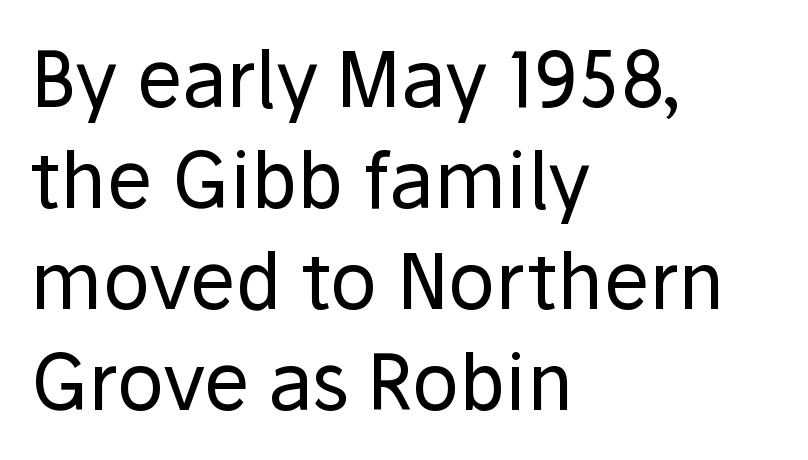
The image shows 77 px regular-weight sans-serif type, upright; set left-aligned, normal line spacing (1.31x), normal letter spacing, not underlined; low stroke contrast and a medium x-height.
